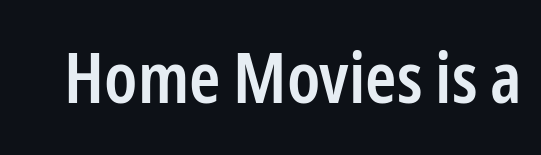
{"serif": "no", "italic": "no", "bold": "semi", "weight": "semibold", "width": "condensed", "stroke_contrast": "low", "x_height": "medium", "monospaced": "no", "underline": "no", "letter_spacing": "normal", "letter_spacing_em": 0.0, "glyph_px": 71}
